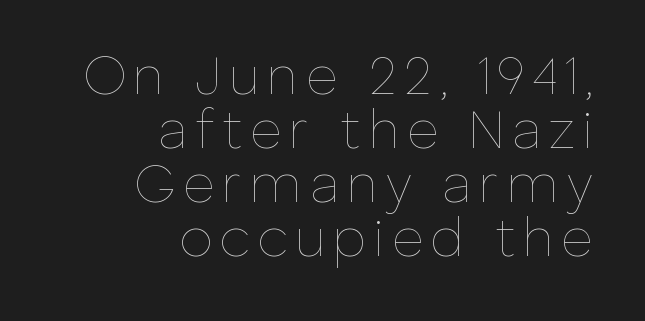
Baseline-to-baseline distance is barely more than the letter height. Weight: in the light-to-regular range. Visually the block forms a straight wall on the right and a jagged coastline on the left. Proportional: the letters do not fall into vertical columns.
